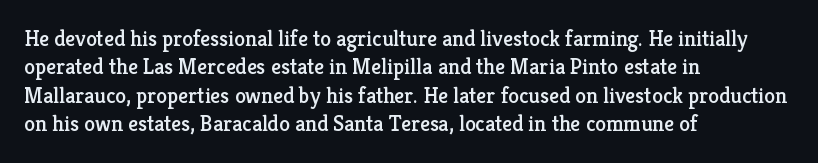
Q: Is the text italic (slanted)? A: No, it is upright.
Q: Is the text underlined? A: No.
Q: How is the paragraph aligned? A: Left-aligned.
Q: Is the spacing between letters normal or unusually wide? A: Normal.
Q: Is the spacing between lines tight, normal or loose? A: Normal.
